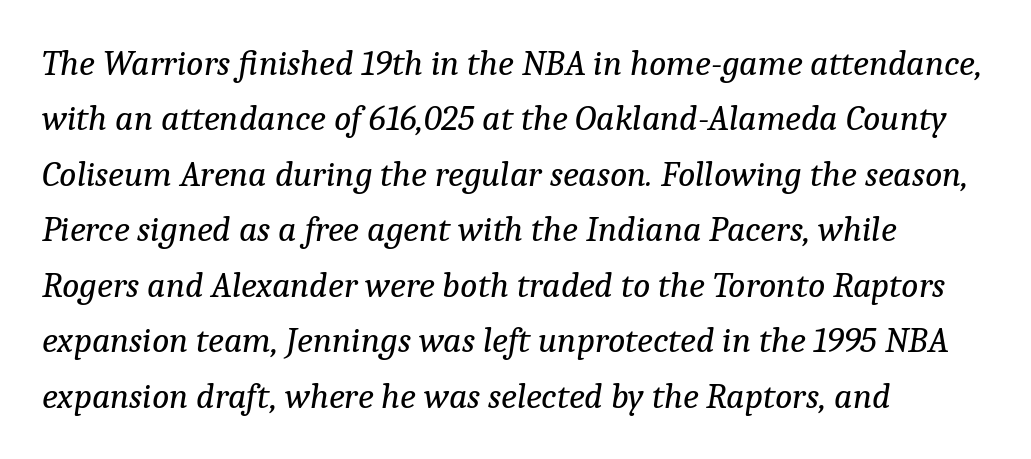
Q: Is the text bold? A: No.
Q: Is the text italic (slanted)? A: Yes, it leans right by about 9 degrees.
Q: Is the typeface a serif or a sans-serif typeface? A: Serif.
Q: Is the text underlined? A: No.
Q: How is the paragraph aligned? A: Left-aligned.
Q: Is the spacing between letters normal or unusually wide? A: Normal.
Q: Is the spacing between lines tight, normal or loose? A: Normal.
Q: Width (condensed, normal, or wide)? A: Normal.
Q: Stroke contrast? A: Low.
Q: x-height? A: Medium.
Q: Monospaced? A: No.
